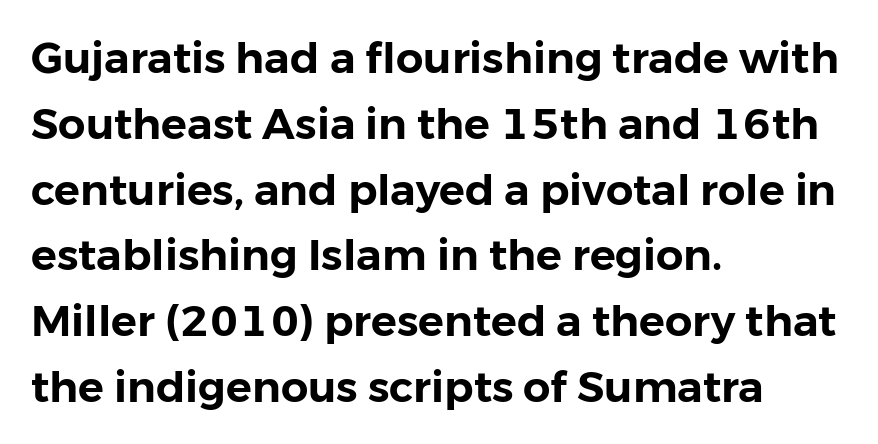
Q: Is the text italic (slanted)? A: No, it is upright.
Q: Is the typeface a serif or a sans-serif typeface? A: Sans-serif.
Q: Is the text underlined? A: No.
Q: How is the paragraph aligned? A: Left-aligned.
Q: Is the spacing between letters normal or unusually wide? A: Normal.
Q: Is the spacing between lines tight, normal or loose? A: Normal.
Q: Width (condensed, normal, or wide)? A: Normal.
Q: Stroke contrast? A: Low.
Q: x-height? A: Medium.
Q: Monospaced? A: No.
